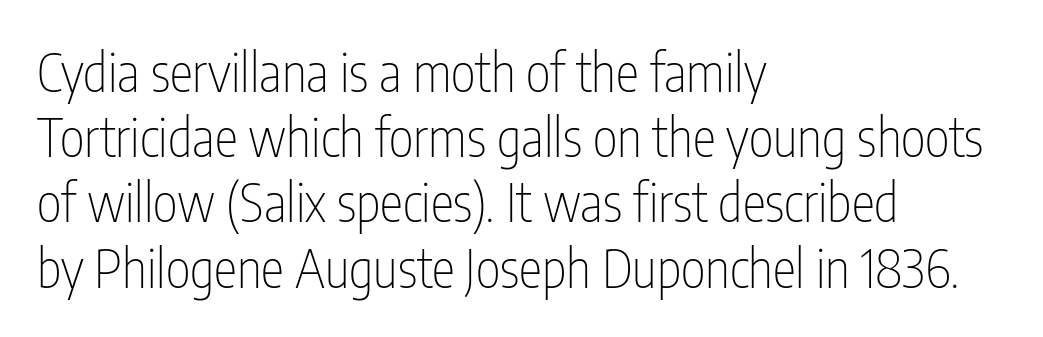
{"serif": "no", "italic": "no", "bold": "no", "weight": "thin", "width": "condensed", "stroke_contrast": "low", "x_height": "medium", "monospaced": "no", "underline": "no", "align": "left", "line_spacing_ratio": 1.23, "letter_spacing": "normal", "letter_spacing_em": 0.0, "glyph_px": 53}
